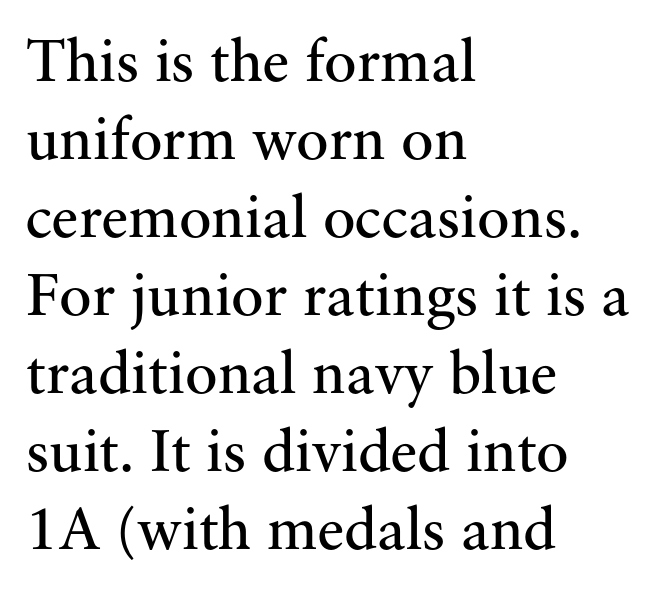
The image shows 61 px regular-weight serif type, upright; set left-aligned, normal line spacing (1.28x), normal letter spacing, not underlined; medium stroke contrast and a small x-height.
